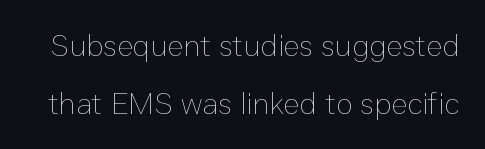
Unbolded letterforms with no extra heft. Check under the words: just untouched page. This sample has the flowing, uneven cadence of proportional lettering. Every character sits straight up, as roman type does.
